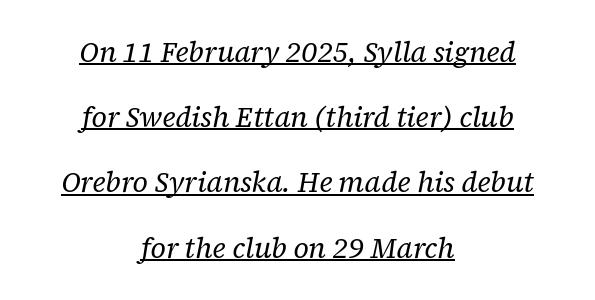
{"serif": "yes", "italic": "yes", "lean": "right", "slant_degrees": 12, "bold": "no", "weight": "regular", "width": "normal", "stroke_contrast": "low", "x_height": "medium", "monospaced": "no", "underline": "yes", "align": "center", "line_spacing": "loose", "line_spacing_ratio": 2.33, "letter_spacing": "normal", "letter_spacing_em": 0.0, "glyph_px": 28}
